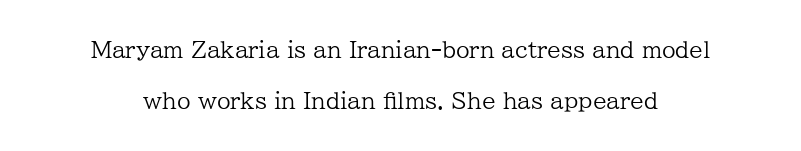
{"italic": "no", "bold": "no", "underline": "no", "line_spacing": "loose", "line_spacing_ratio": 2.33, "letter_spacing": "normal", "letter_spacing_em": 0.0, "glyph_px": 22}
